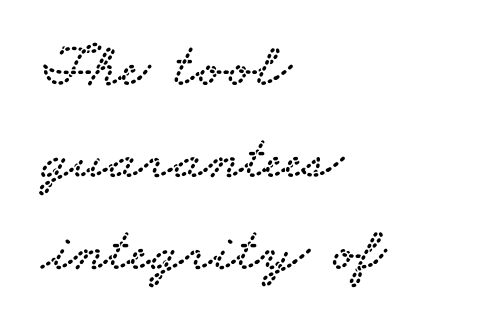
Decoration check: the copy has no underline. The letters advance in unequal steps, a hallmark of proportional type. A classic flush-left, rag-right setting is used for this passage.
